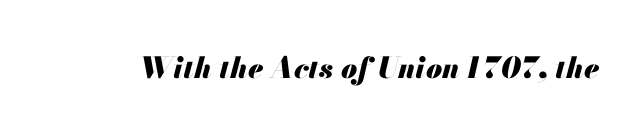
The rendering keeps characters at their native spacing. Plain, unruled lines of type. How heavy is the stroke? Heavy — this is a bold. Note the varied advance widths — an 'i' is clearly narrower than an 'm'. If you drew a line through each stem, it would be angled.
